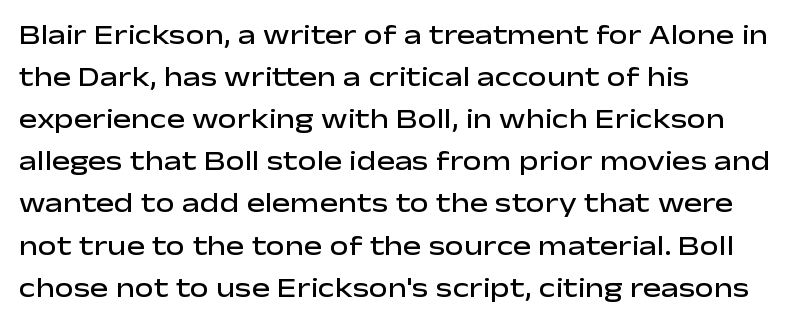
Successive baselines arrive at the customary interval. These lines stack with their left ends in a neat column. Italic? Not at all — the glyphs are vertical. The tracking reads as untouched default to a designer's eye.
